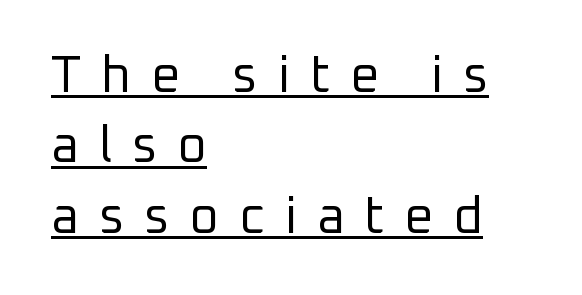
{"serif": "no", "italic": "no", "bold": "no", "weight": "regular", "width": "normal", "stroke_contrast": "low", "x_height": "medium", "monospaced": "no", "underline": "yes", "align": "left", "line_spacing": "normal", "line_spacing_ratio": 1.38, "letter_spacing": "wide", "letter_spacing_em": 0.39, "glyph_px": 51}
